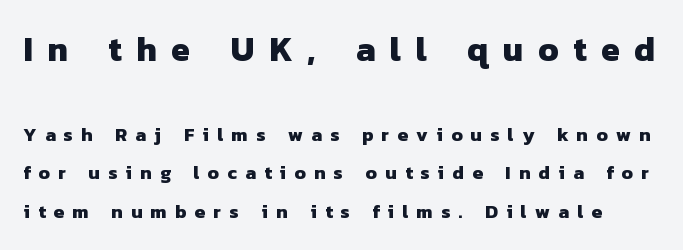
Q: Is the text bold? A: Yes.
Q: Is the typeface a serif or a sans-serif typeface? A: Sans-serif.
Q: Is the text underlined? A: No.
Q: Is the spacing between letters normal or unusually wide? A: Unusually wide.
Q: Is the spacing between lines tight, normal or loose? A: Loose.
Q: Which block of text is set in a larger size, the first (top) or the second (bottom)? A: The first (top) one.
Q: Width (condensed, normal, or wide)? A: Normal.
Q: Stroke contrast? A: Low.
Q: x-height? A: Medium.
Q: Monospaced? A: No.
